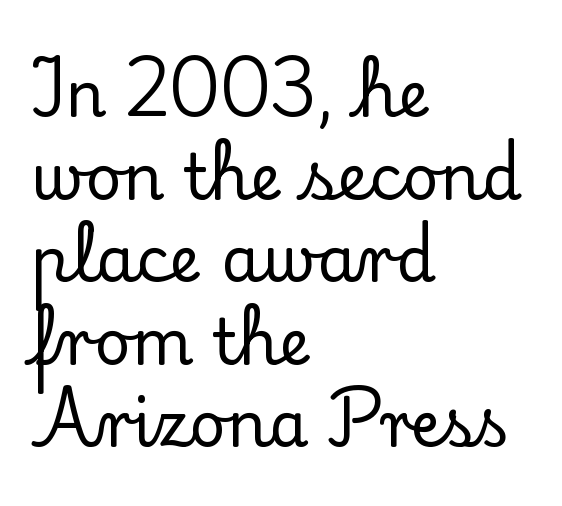
The image shows 63 px serif type, upright; set left-aligned, normal line spacing (1.31x), normal letter spacing, not underlined; low stroke contrast and a small x-height.
